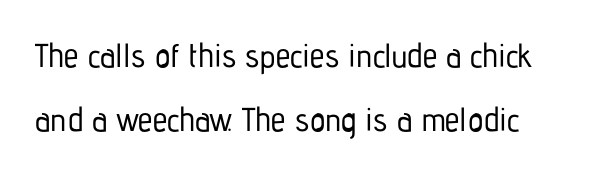
Q: Is the text italic (slanted)? A: No, it is upright.
Q: Is the typeface a serif or a sans-serif typeface? A: Sans-serif.
Q: Is the text underlined? A: No.
Q: Is the spacing between letters normal or unusually wide? A: Normal.
Q: Is the spacing between lines tight, normal or loose? A: Loose.
Q: Width (condensed, normal, or wide)? A: Condensed.
Q: Stroke contrast? A: Low.
Q: x-height? A: Medium.
Q: Monospaced? A: No.
